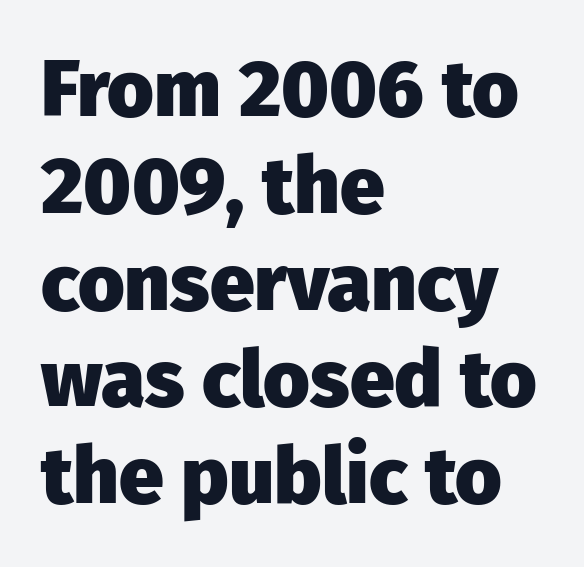
Q: Is the text bold? A: Yes.
Q: Is the text italic (slanted)? A: No, it is upright.
Q: Is the typeface a serif or a sans-serif typeface? A: Sans-serif.
Q: Is the text underlined? A: No.
Q: How is the paragraph aligned? A: Left-aligned.
Q: Is the spacing between letters normal or unusually wide? A: Normal.
Q: Width (condensed, normal, or wide)? A: Normal.
Q: Stroke contrast? A: Low.
Q: x-height? A: Medium.
Q: Monospaced? A: No.
